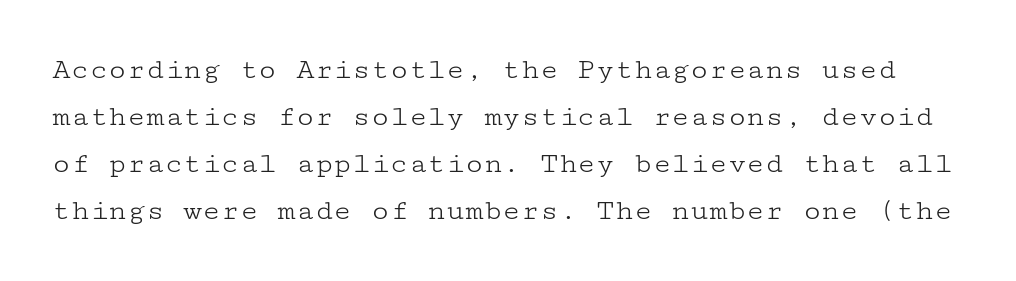
{"serif": "yes", "italic": "no", "bold": "no", "weight": "light", "width": "wide", "stroke_contrast": "low", "x_height": "medium", "underline": "no", "line_spacing": "normal", "line_spacing_ratio": 1.52, "letter_spacing": "normal", "letter_spacing_em": 0.0, "glyph_px": 31}
